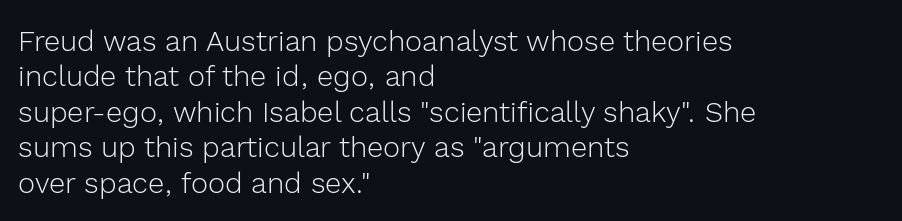
{"serif": "no", "italic": "no", "bold": "no", "weight": "light", "width": "normal", "x_height": "medium", "monospaced": "no", "underline": "no", "align": "left", "line_spacing_ratio": 1.22, "letter_spacing": "normal", "letter_spacing_em": 0.0, "glyph_px": 29}
